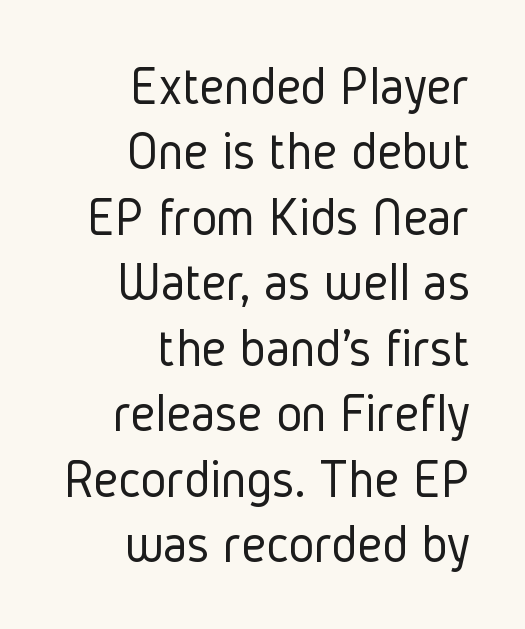
{"serif": "no", "italic": "no", "bold": "no", "weight": "light", "width": "condensed", "stroke_contrast": "low", "x_height": "medium", "monospaced": "no", "underline": "no", "align": "right", "line_spacing_ratio": 1.19, "letter_spacing": "normal", "letter_spacing_em": 0.0, "glyph_px": 55}
